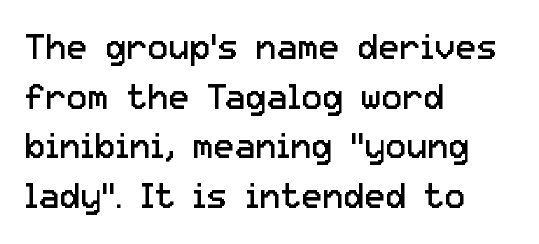
Q: Is the text bold? A: No.
Q: Is the text italic (slanted)? A: No, it is upright.
Q: Is the typeface a serif or a sans-serif typeface? A: Sans-serif.
Q: Is the text underlined? A: No.
Q: How is the paragraph aligned? A: Left-aligned.
Q: Is the spacing between letters normal or unusually wide? A: Normal.
Q: Is the spacing between lines tight, normal or loose? A: Normal.
Q: Width (condensed, normal, or wide)? A: Normal.
Q: Stroke contrast? A: Low.
Q: x-height? A: Medium.
Q: Monospaced? A: No.
